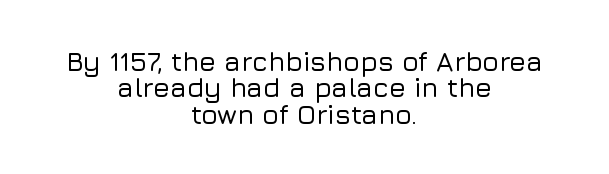
This rendering features lettering with no underline. Quick note: not italic, upright. Does the leading feel generous? Not at all — it's pinched. Each line is balanced around a shared central axis. Tracking value appears to be zero — textbook default spacing.
